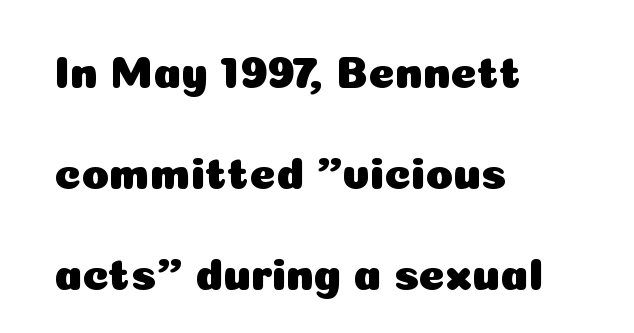
It's the straight-up-and-down kind of type. Tracking here is standard; glyphs follow each other at the usual distance. The glyphs in this specimen are sans serif. You could not count columns in this text — the font is proportionally spaced. Bare-footed words on every line. Whoever set this chose breathing room over compactness in the vertical rhythm.
